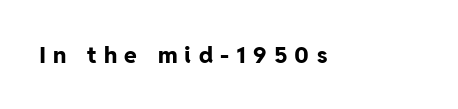
Q: Is the text bold? A: Yes.
Q: Is the text italic (slanted)? A: No, it is upright.
Q: Is the text underlined? A: No.
Q: Is the spacing between letters normal or unusually wide? A: Unusually wide.
